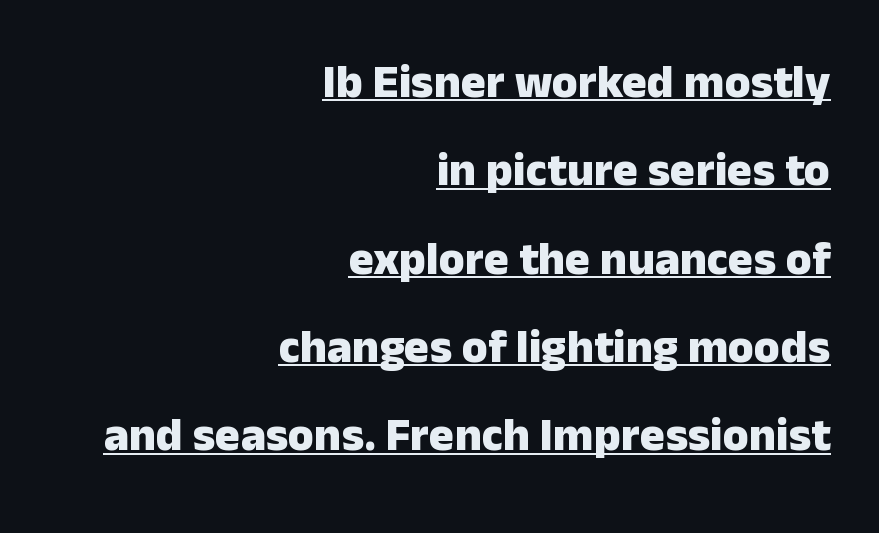
{"serif": "no", "italic": "no", "bold": "yes", "weight": "heavy", "width": "normal", "stroke_contrast": "low", "x_height": "medium", "monospaced": "no", "underline": "yes", "align": "right", "line_spacing_ratio": 1.88, "letter_spacing": "normal", "letter_spacing_em": 0.0, "glyph_px": 47}
